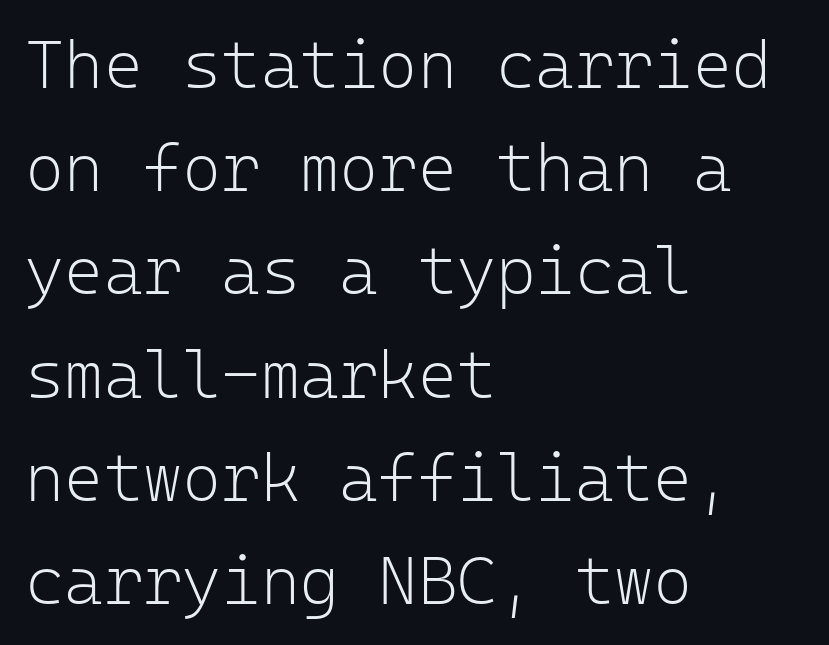
The letterforms sit at book weight or below. What kind of face is this? One without serifs — a sans. Fixed-width glyphs throughout — classic coding-font behaviour. Tracking here is standard; glyphs follow each other at the usual distance. Short and long lines alike share a common starting point at left. Rule under the text: the space is simply empty.
